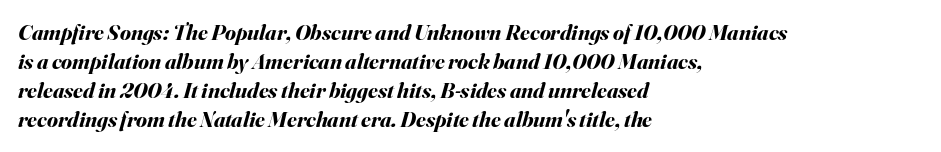
The image shows 22 px bold type, italic (leaning right); set left-aligned, normal line spacing (1.32x), normal letter spacing, not underlined.
